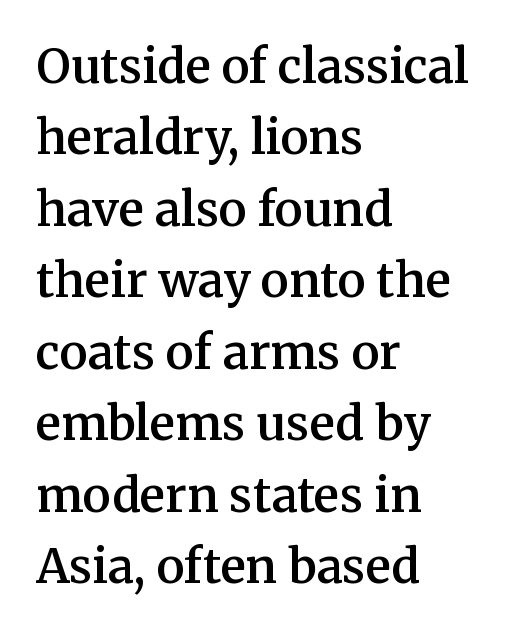
The image shows 47 px semibold serif type, upright; set left-aligned, normal line spacing (1.52x), normal letter spacing, not underlined; medium stroke contrast and a medium x-height.
